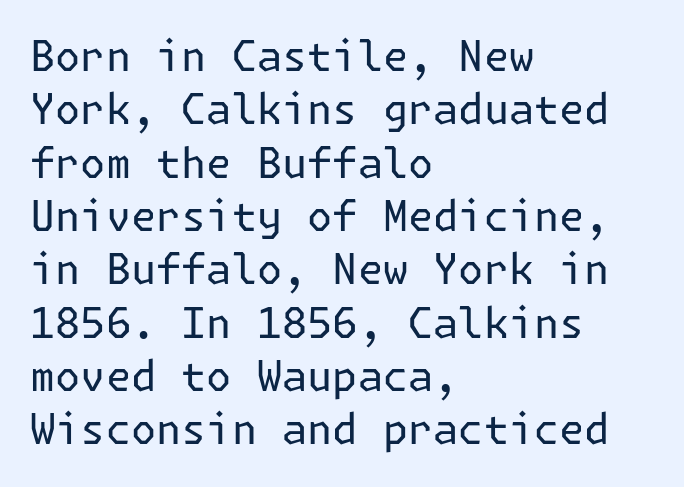
{"serif": "no", "italic": "no", "bold": "no", "weight": "regular", "width": "normal", "stroke_contrast": "low", "x_height": "medium", "underline": "no", "align": "left", "line_spacing": "normal", "line_spacing_ratio": 1.27, "letter_spacing": "normal", "letter_spacing_em": 0.0, "glyph_px": 42}
